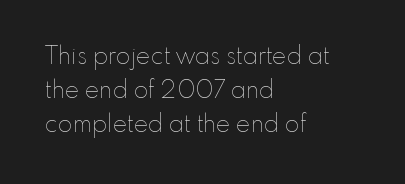
{"italic": "no", "bold": "no", "underline": "no", "align": "left", "line_spacing": "normal", "line_spacing_ratio": 1.42, "letter_spacing": "normal", "letter_spacing_em": 0.0, "glyph_px": 24}
